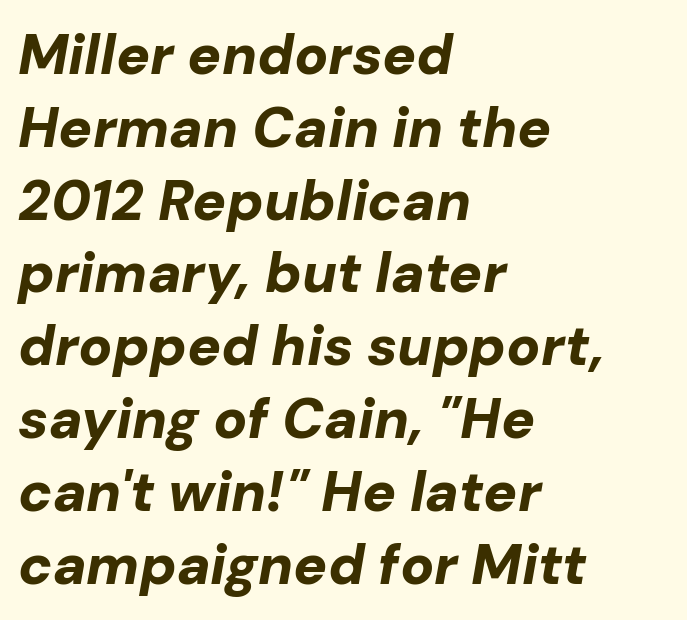
Q: Is the text bold? A: Yes.
Q: Is the text italic (slanted)? A: Yes, it leans right by about 10 degrees.
Q: Is the text underlined? A: No.
Q: How is the paragraph aligned? A: Left-aligned.
Q: Is the spacing between letters normal or unusually wide? A: Normal.
Q: Is the spacing between lines tight, normal or loose? A: Normal.
Q: Width (condensed, normal, or wide)? A: Normal.
Q: Stroke contrast? A: Low.
Q: x-height? A: Medium.
Q: Monospaced? A: No.
